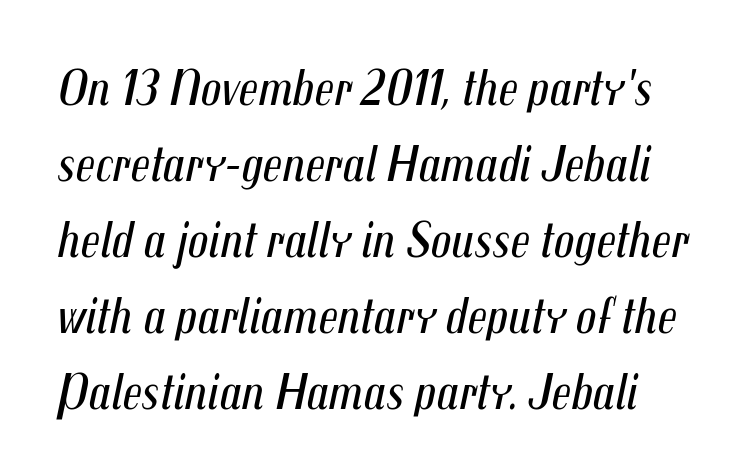
Underlining? Definitely not there. The line texture is even and compact thanks to regular tracking. The cut favours lightness, reaching ordinary text weight at its darkest. The whole block is typeset with a tilt.
